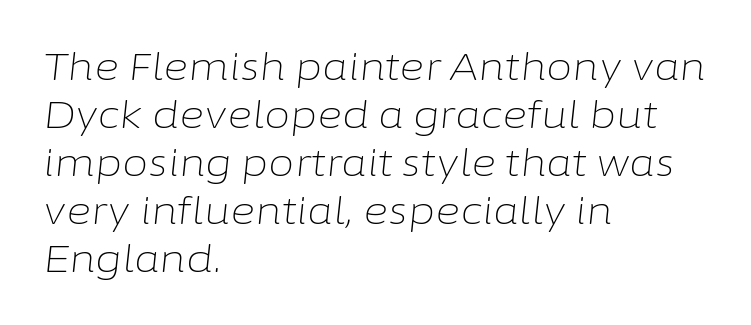
{"italic": "yes", "lean": "right", "slant_degrees": 6, "bold": "no", "weight": "light", "width": "normal", "stroke_contrast": "low", "x_height": "medium", "monospaced": "no", "underline": "no", "align": "left", "line_spacing": "normal", "line_spacing_ratio": 1.26, "letter_spacing": "normal", "letter_spacing_em": 0.0, "glyph_px": 38}
